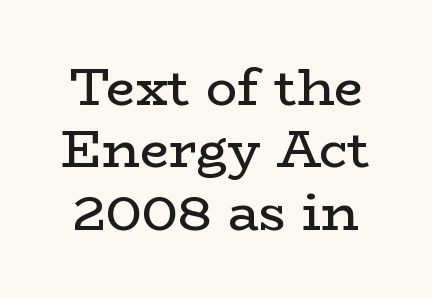
{"serif": "yes", "italic": "no", "bold": "no", "weight": "regular", "width": "wide", "stroke_contrast": "low", "x_height": "medium", "monospaced": "no", "underline": "no", "line_spacing_ratio": 1.2, "letter_spacing": "normal", "letter_spacing_em": 0.0, "glyph_px": 52}
